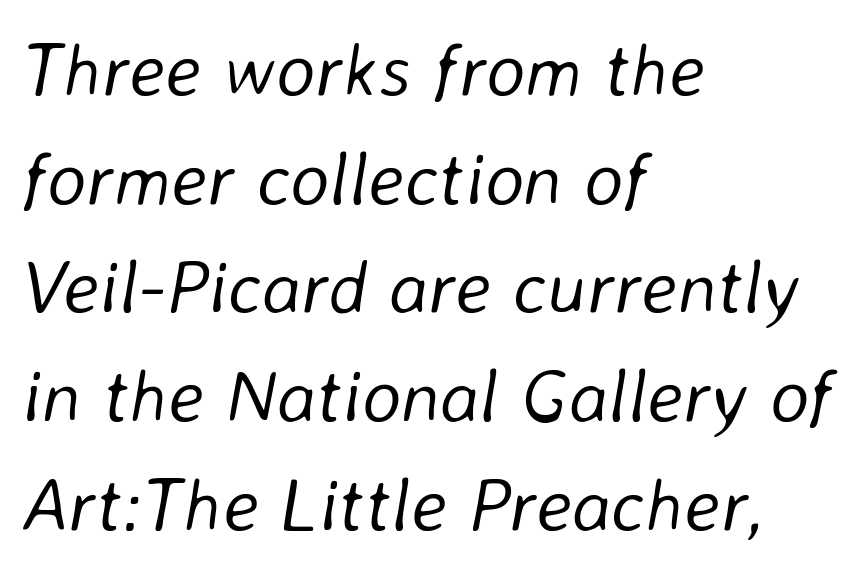
Q: Is the text bold? A: No.
Q: Is the text italic (slanted)? A: Yes, it leans right by about 8 degrees.
Q: Is the text underlined? A: No.
Q: How is the paragraph aligned? A: Left-aligned.
Q: Is the spacing between letters normal or unusually wide? A: Normal.
Q: Is the spacing between lines tight, normal or loose? A: Normal.
Q: Width (condensed, normal, or wide)? A: Normal.
Q: Stroke contrast? A: Low.
Q: x-height? A: Medium.
Q: Monospaced? A: No.
